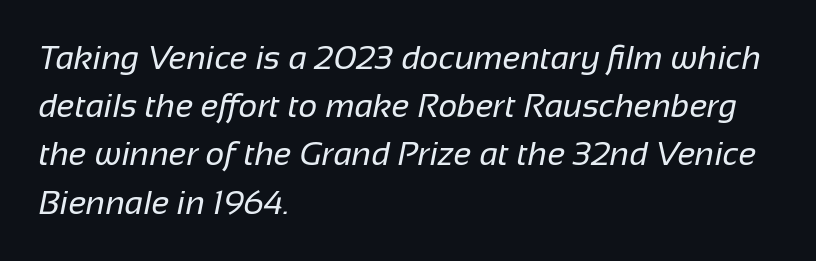
The image shows 33 px regular-weight sans-serif type; set left-aligned, normal line spacing (1.46x), normal letter spacing, not underlined; low stroke contrast and a medium x-height.
